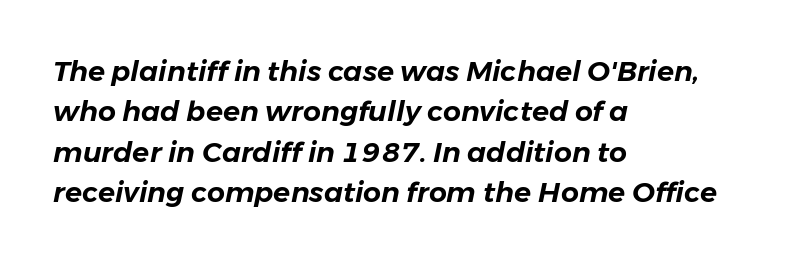
{"italic": "yes", "lean": "right", "slant_degrees": 11, "width": "normal", "stroke_contrast": "low", "x_height": "medium", "monospaced": "no", "underline": "no", "align": "left", "line_spacing": "normal", "line_spacing_ratio": 1.44, "letter_spacing": "normal", "letter_spacing_em": 0.0, "glyph_px": 28}
